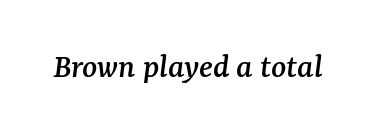
Q: Is the text italic (slanted)? A: Yes, it leans right by about 7 degrees.
Q: Is the typeface a serif or a sans-serif typeface? A: Serif.
Q: Is the text underlined? A: No.
Q: Is the spacing between letters normal or unusually wide? A: Normal.
Q: Width (condensed, normal, or wide)? A: Normal.
Q: Stroke contrast? A: Medium.
Q: x-height? A: Medium.
Q: Monospaced? A: No.
